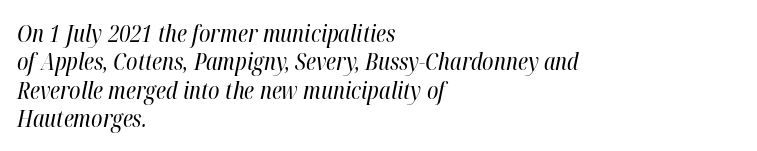
The image shows 23 px text type, italic (leaning right); set left-aligned, line spacing 1.23x, normal letter spacing, not underlined.
